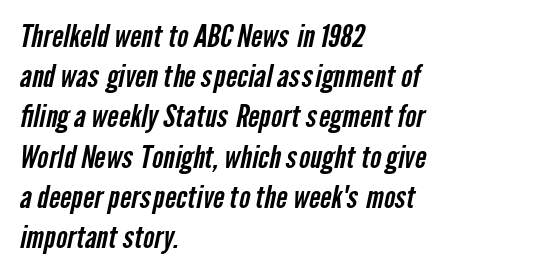
The image shows 30 px condensed sans-serif type; set left-aligned, normal line spacing (1.34x), normal letter spacing, not underlined; low stroke contrast and a medium x-height.
